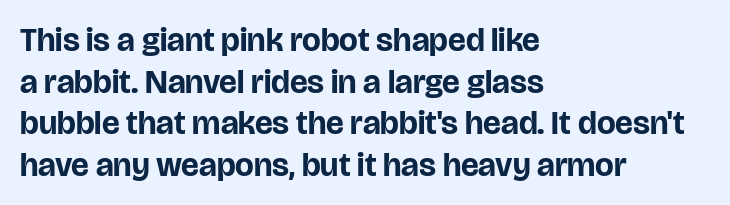
A dark, heavy texture on the line: the type is bold. Each row of text sits above clean, open space. One-word summary of the alignment: left. Classification — sans serif. Rows of type keep a routine distance in the vertical direction. Notice how the stems are strictly vertical — no italics here.
